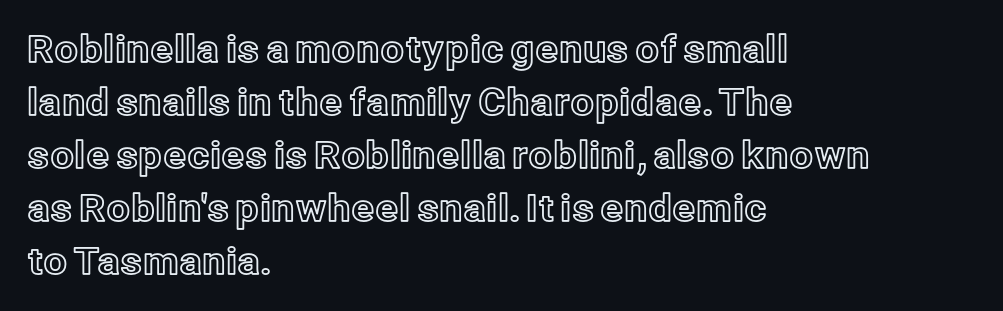
{"italic": "no", "width": "normal", "x_height": "medium", "monospaced": "no", "underline": "no", "align": "left", "line_spacing": "normal", "line_spacing_ratio": 1.43, "letter_spacing": "normal", "letter_spacing_em": 0.0, "glyph_px": 37}
